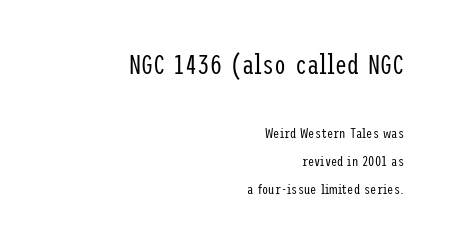
The passage shown is not underscored anywhere. Heaviness? Minimal to ordinary, like unemphasized prose. Does the copy run flush right? Yes — the right margin is perfectly even. Honestly, the rows look like they've been pulled way apart. The typography opts for an upright posture over an oblique one. There is no visible air inserted between adjacent glyphs.
